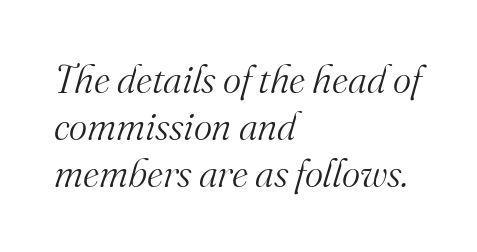
Look at the tracking — it's just the regular setting, nothing added. Yep, that's italic — everything's leaning. The glyphs in this specimen are seriffed. Notice how the passage keeps a crisp vertical edge on the left only. The area under the type is left untouched.
